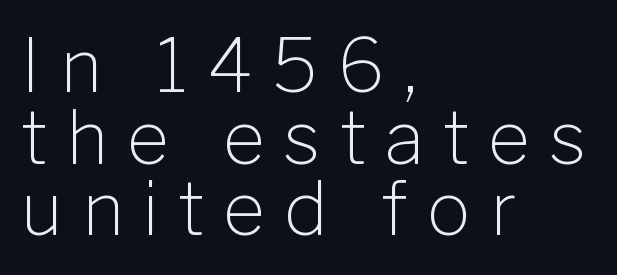
{"serif": "no", "italic": "no", "bold": "no", "weight": "light", "width": "normal", "stroke_contrast": "low", "x_height": "medium", "monospaced": "no", "underline": "no", "align": "left", "line_spacing": "tight", "line_spacing_ratio": 0.98, "letter_spacing": "wide", "letter_spacing_em": 0.26, "glyph_px": 73}
